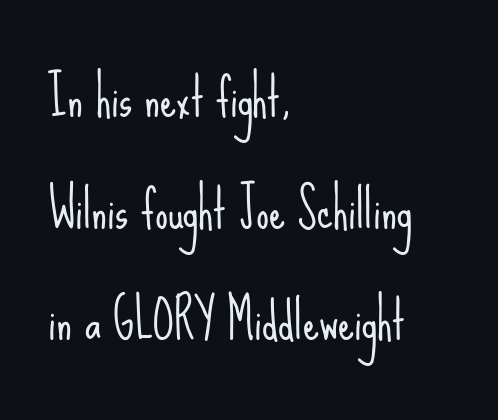
Q: Is the text bold? A: No.
Q: Is the text italic (slanted)? A: No, it is upright.
Q: Is the typeface a serif or a sans-serif typeface? A: Sans-serif.
Q: Is the text underlined? A: No.
Q: How is the paragraph aligned? A: Left-aligned.
Q: Is the spacing between letters normal or unusually wide? A: Normal.
Q: Is the spacing between lines tight, normal or loose? A: Loose.
Q: Width (condensed, normal, or wide)? A: Condensed.
Q: Stroke contrast? A: Low.
Q: x-height? A: Small.
Q: Monospaced? A: No.
